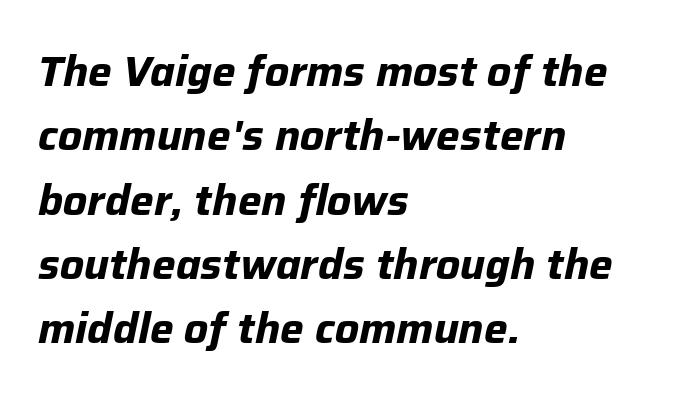
The image shows 42 px bold type, italic (leaning right); set left-aligned, normal line spacing (1.53x), normal letter spacing, not underlined; low stroke contrast and a medium x-height.
